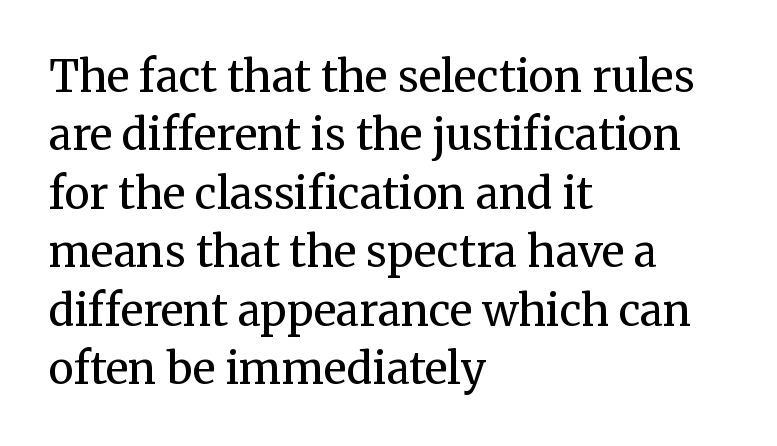
Here the glyphs are tracked normally, forming tight word shapes. All the whitespace from short lines collects on the right. Notice how descenders clear the ascenders below comfortably — that's standard leading. Words float on clear page, feet unadorned. No heavy texture on the line: the type isn't bold.
